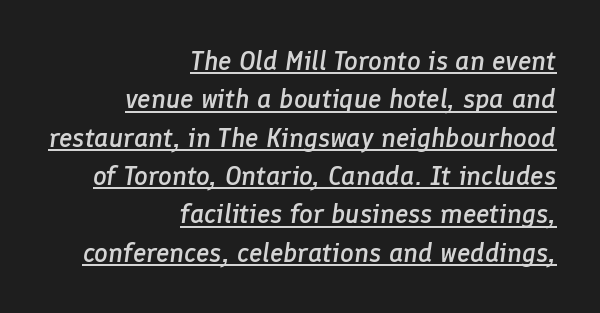
Q: Is the text bold? A: Semi-bold.
Q: Is the text italic (slanted)? A: Yes, it leans right by about 8 degrees.
Q: Is the text underlined? A: Yes.
Q: How is the paragraph aligned? A: Right-aligned.
Q: Is the spacing between letters normal or unusually wide? A: Normal.
Q: Is the spacing between lines tight, normal or loose? A: Normal.
